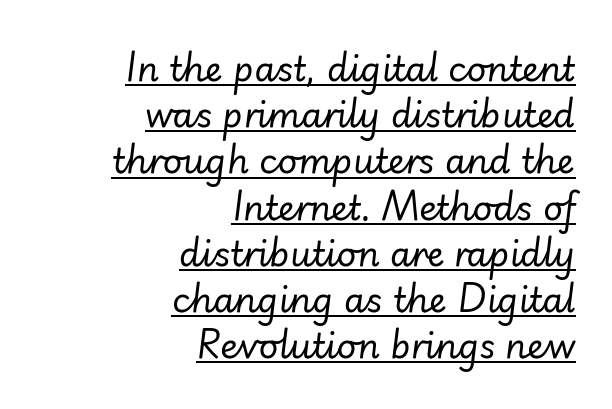
The image shows 34 px regular-weight type, italic (leaning right); set right-aligned, normal line spacing (1.36x), normal letter spacing, underlined; low stroke contrast and a small x-height.
